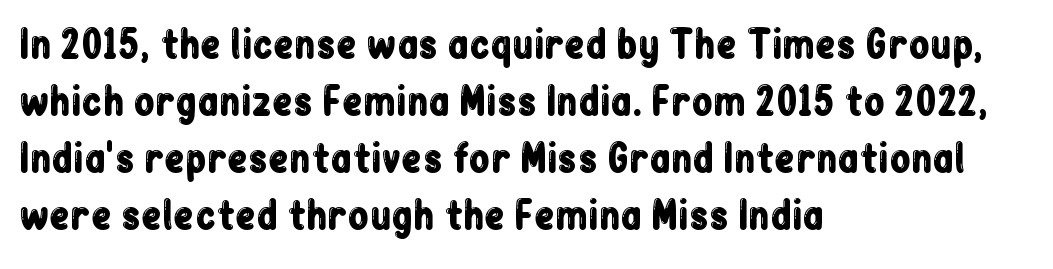
{"serif": "no", "italic": "no", "width": "condensed", "stroke_contrast": "low", "x_height": "medium", "monospaced": "no", "underline": "no", "align": "left", "line_spacing": "normal", "line_spacing_ratio": 1.5, "letter_spacing": "normal", "letter_spacing_em": 0.0, "glyph_px": 38}
